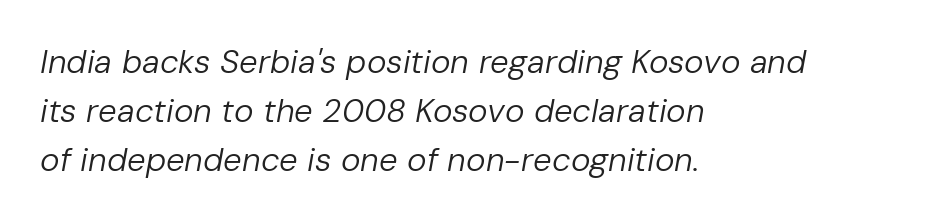
The ragged edge is on the right, which tells us the setting is flush left. This is not heavy type; no bold has been used. Each row of text sits above clean, open space. These lines sit exactly where default settings would place them. These lines are rendered in a variable-pitch font. A typesetter would mark this as italic.
